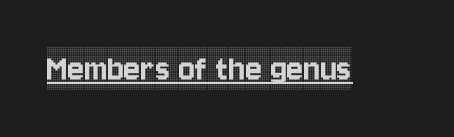
Is the letter spacing exaggerated? No — it looks like the ordinary default. The specimen includes a rule beneath the text block's lines. Upright lettering throughout. Font category for this specimen: serif. This sample has the flowing, uneven cadence of proportional lettering.
